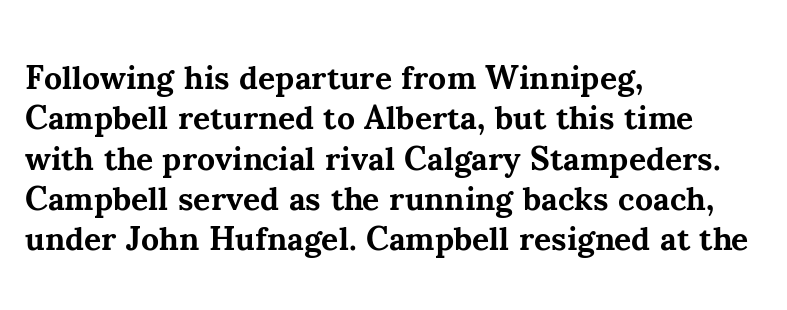
Q: Is the text bold? A: Yes.
Q: Is the text italic (slanted)? A: No, it is upright.
Q: Is the typeface a serif or a sans-serif typeface? A: Serif.
Q: Is the text underlined? A: No.
Q: How is the paragraph aligned? A: Left-aligned.
Q: Is the spacing between letters normal or unusually wide? A: Normal.
Q: Width (condensed, normal, or wide)? A: Normal.
Q: Stroke contrast? A: Medium.
Q: x-height? A: Small.
Q: Monospaced? A: No.
